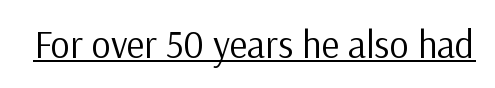
{"serif": "no", "italic": "no", "bold": "no", "weight": "regular", "width": "normal", "stroke_contrast": "low", "x_height": "medium", "monospaced": "no", "underline": "yes", "letter_spacing": "normal", "letter_spacing_em": 0.0, "glyph_px": 38}
